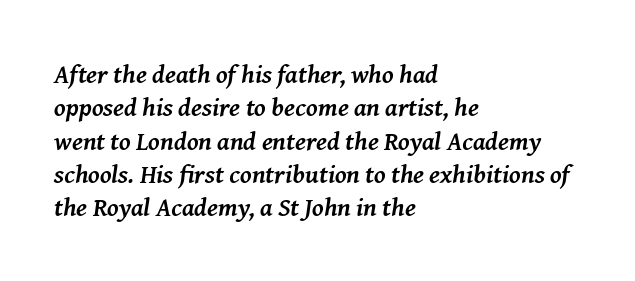
Q: Is the text bold? A: Yes.
Q: Is the text italic (slanted)? A: Yes, it leans right by about 8 degrees.
Q: Is the text underlined? A: No.
Q: How is the paragraph aligned? A: Left-aligned.
Q: Is the spacing between letters normal or unusually wide? A: Normal.
Q: Is the spacing between lines tight, normal or loose? A: Normal.
